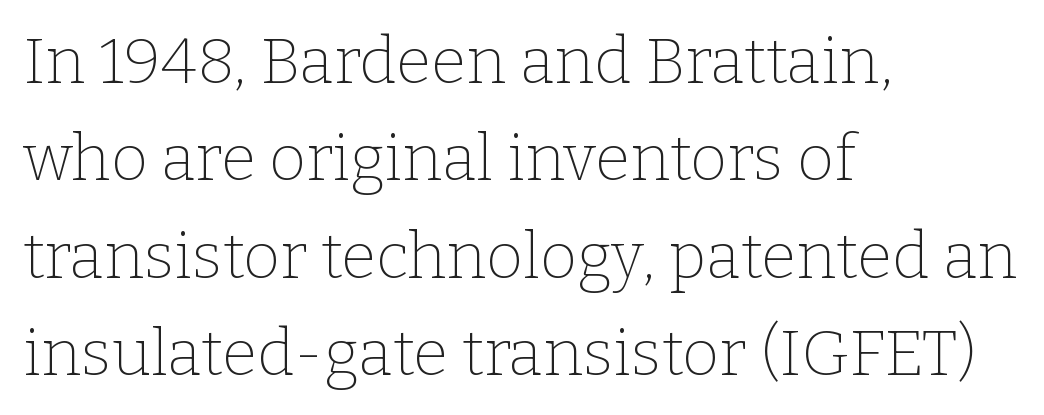
The image shows 64 px thin serif type, upright; set left-aligned, normal line spacing (1.52x), normal letter spacing, not underlined; low stroke contrast and a medium x-height.
